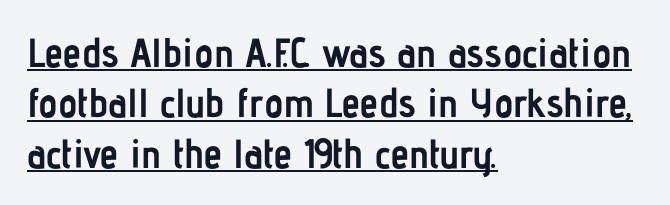
{"serif": "no", "italic": "no", "bold": "yes", "weight": "semibold", "width": "condensed", "stroke_contrast": "low", "x_height": "medium", "monospaced": "no", "underline": "yes", "align": "left", "line_spacing_ratio": 1.23, "letter_spacing": "normal", "letter_spacing_em": 0.0, "glyph_px": 41}
